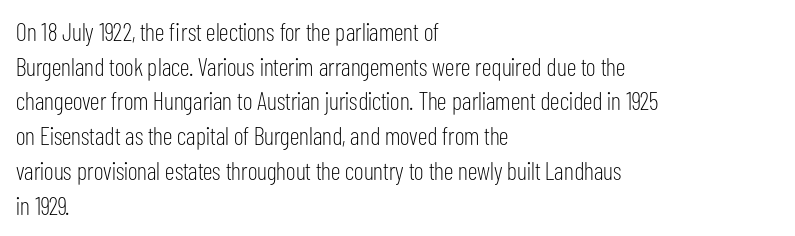
The letters stand straight up with perfectly vertical stems. The typesetter chose a ragged-right arrangement here. What's the leading like? Ordinary, nothing unusual. Nothing unusual about the tracking: characters are spaced as the font intends. Is the stroke heavy? The answer is a plain regular-or-lighter.
